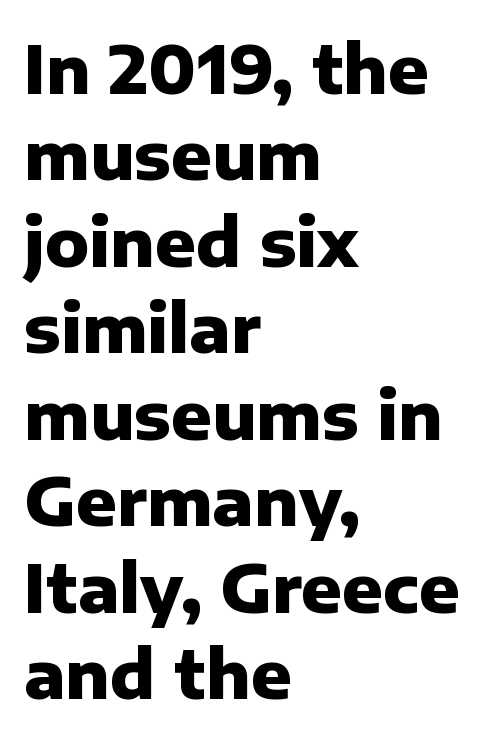
Q: Is the text bold? A: Yes.
Q: Is the text italic (slanted)? A: No, it is upright.
Q: Is the typeface a serif or a sans-serif typeface? A: Sans-serif.
Q: Is the text underlined? A: No.
Q: How is the paragraph aligned? A: Left-aligned.
Q: Is the spacing between letters normal or unusually wide? A: Normal.
Q: Is the spacing between lines tight, normal or loose? A: Normal.
Q: Width (condensed, normal, or wide)? A: Normal.
Q: Stroke contrast? A: Low.
Q: x-height? A: Medium.
Q: Monospaced? A: No.
